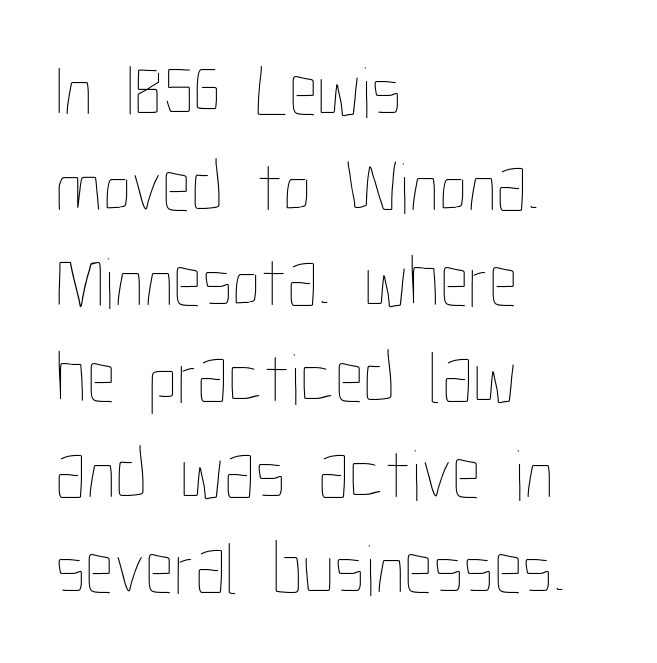
{"italic": "no", "bold": "no", "weight": "thin", "width": "condensed", "stroke_contrast": "low", "x_height": "medium", "monospaced": "no", "underline": "no", "align": "left", "line_spacing": "normal", "line_spacing_ratio": 1.31, "letter_spacing": "normal", "letter_spacing_em": 0.0, "glyph_px": 73}
